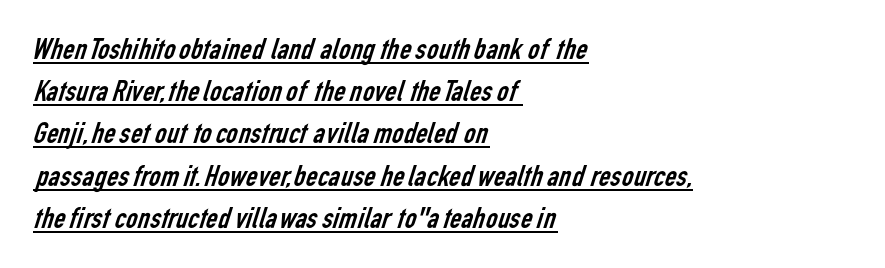
The image shows 32 px regular-weight, condensed sans-serif type; set left-aligned, normal line spacing (1.32x), normal letter spacing, underlined; low stroke contrast and a medium x-height.
